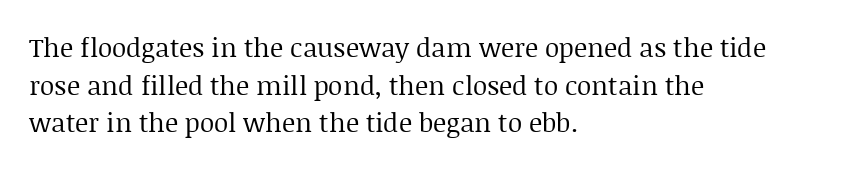
{"italic": "no", "bold": "no", "underline": "no", "align": "left", "line_spacing": "normal", "line_spacing_ratio": 1.45, "letter_spacing": "normal", "letter_spacing_em": 0.0, "glyph_px": 26}
